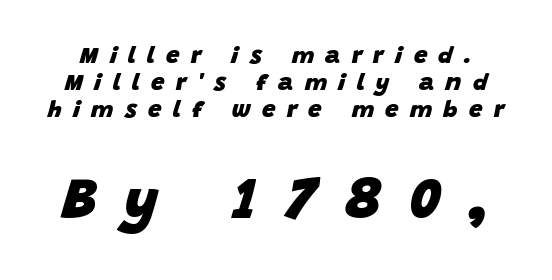
The image shows 60 px heavy type, italic (leaning right); set tight line spacing (1.13x), unusually wide letter spacing (+0.47 em), not underlined; the second (bottom) block is 2.5x larger; low stroke contrast and a large x-height.
